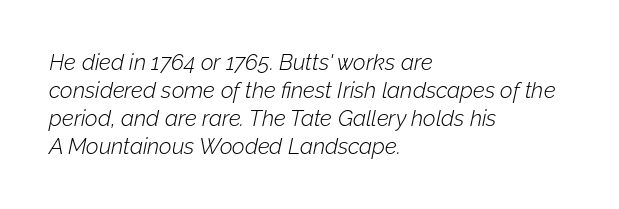
These glyphs show unthickened strokes, regular width or finer. Characters are canted at an angle relative to the baseline's perpendicular. The rendering anchors every line to the left-hand side. Leading matches the norm, producing a regular column. The passage shown has conventional tracking throughout. Quick note: underline off.
